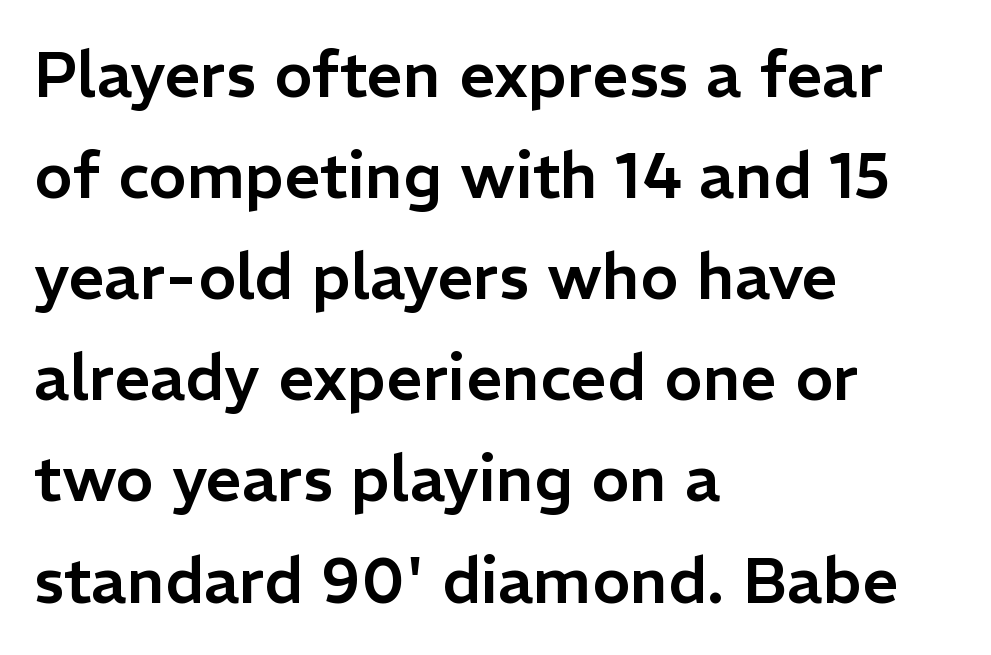
Upright lettering throughout. The passage shown is typeset with a sans-serif family. Honestly, the row spacing looks completely unremarkable. A clean baseline with only descenders dipping below it. Does extra space separate the letters? No, they use regular spacing. The compositor pushed each line to the left boundary.
